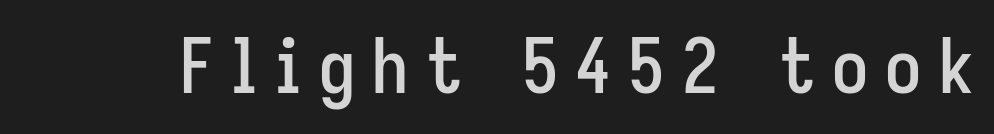
Only glyphs here, with clear space below each row. The letters advance in unequal steps, a hallmark of proportional type. Tall strokes in this sample are plumb rather than angled. Stroke terminals: plain, sans-serif. Does extra space separate the letters? Yes, quite a lot of it.
